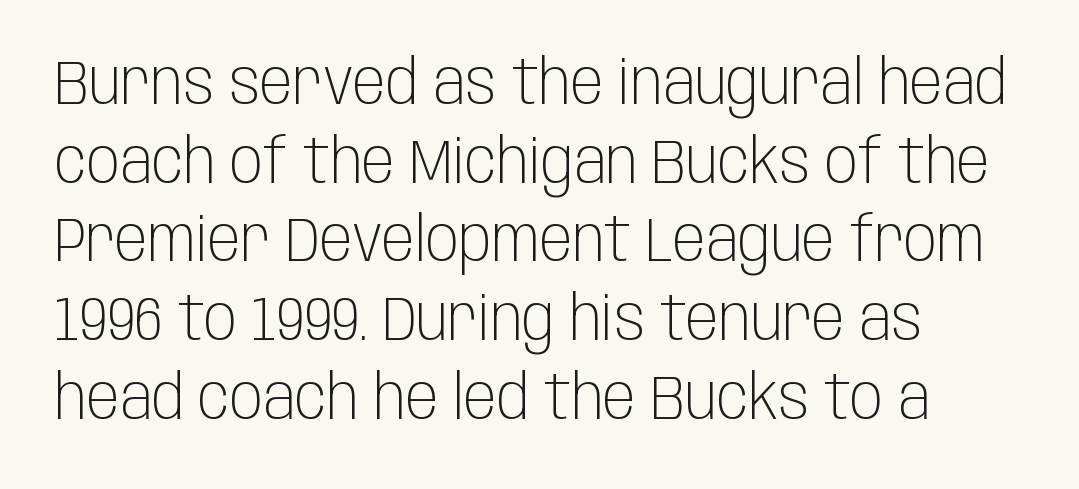
{"serif": "no", "italic": "no", "bold": "no", "weight": "light", "width": "condensed", "stroke_contrast": "low", "x_height": "large", "monospaced": "no", "underline": "no", "align": "left", "line_spacing": "normal", "line_spacing_ratio": 1.29, "letter_spacing": "normal", "letter_spacing_em": 0.0, "glyph_px": 61}
